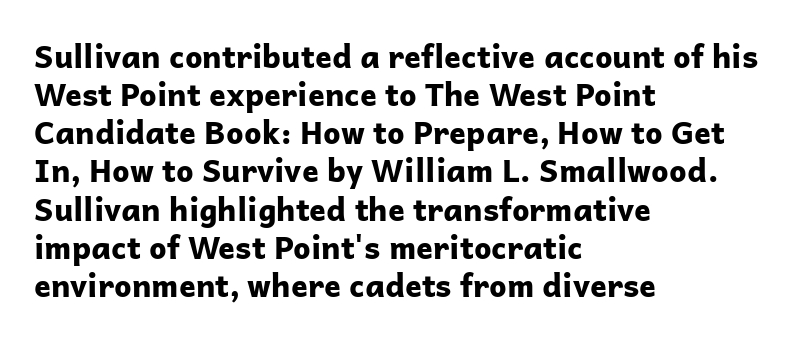
{"serif": "no", "italic": "no", "bold": "yes", "weight": "bold", "width": "normal", "stroke_contrast": "low", "x_height": "medium", "monospaced": "no", "underline": "no", "align": "left", "line_spacing_ratio": 1.23, "letter_spacing": "normal", "letter_spacing_em": 0.0, "glyph_px": 31}
